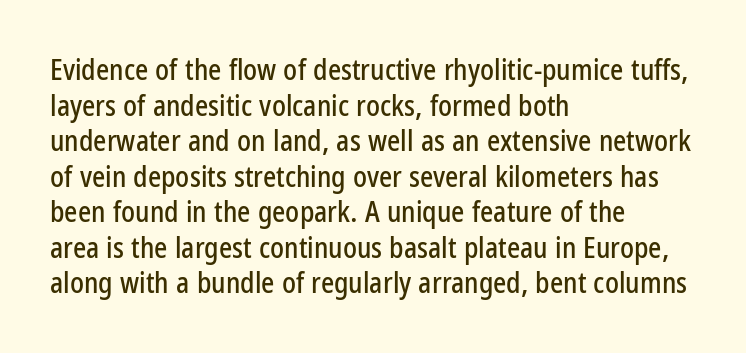
The image shows 28 px condensed sans-serif type, upright; set left-aligned, normal line spacing (1.27x), normal letter spacing, not underlined; low stroke contrast and a medium x-height.
